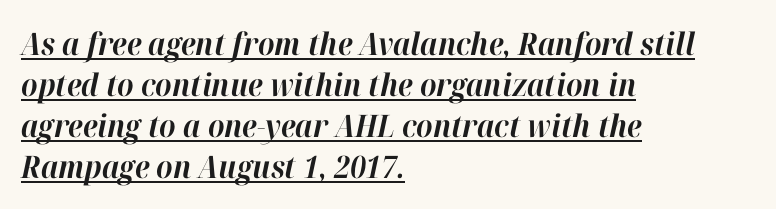
{"italic": "yes", "lean": "right", "slant_degrees": 12, "bold": "yes", "weight": "bold", "width": "normal", "stroke_contrast": "high", "x_height": "medium", "monospaced": "no", "underline": "yes", "align": "left", "line_spacing": "normal", "line_spacing_ratio": 1.32, "letter_spacing": "normal", "letter_spacing_em": 0.0, "glyph_px": 31}
